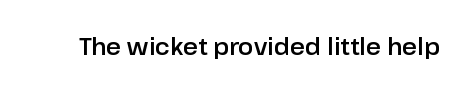
Q: Is the text italic (slanted)? A: No, it is upright.
Q: Is the text underlined? A: No.
Q: Is the spacing between letters normal or unusually wide? A: Normal.
